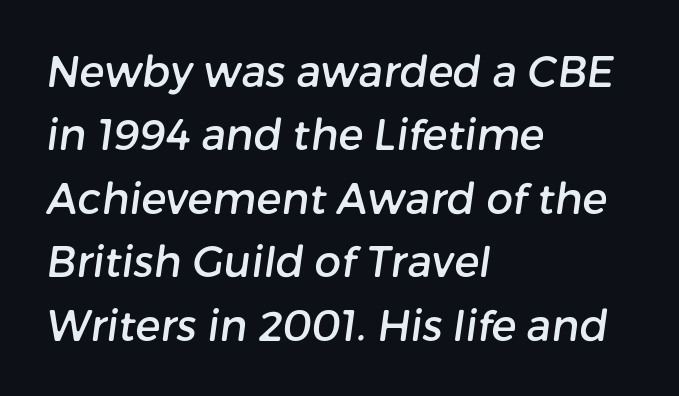
The glyphs in this specimen are sans serif. This sample has the flowing, uneven cadence of proportional lettering. The line-height multiplier appears to be the usual default. The passage shown is not underscored anywhere. The setting favours the left margin, as ordinary paragraphs usually do. This rendering leaves character spacing at its baseline value.
